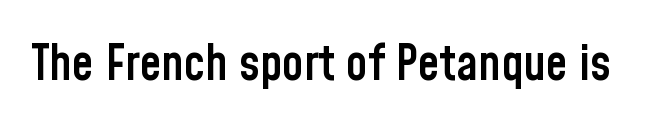
Anything drawn beneath the words? Only blank space. The face used here is proportionally spaced, like ordinary book or web type. The type is set solid horizontally, with unmodified tracking. Stroke thickness is moderately raised; the sample reads as semibold. Ascenders rise straight up at ninety degrees.
